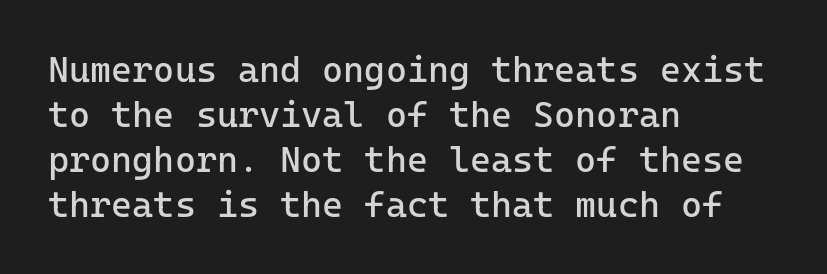
The image shows 36 px regular-weight sans-serif type, upright; set left-aligned, normal line spacing (1.25x), normal letter spacing, not underlined; low stroke contrast and a medium x-height.
